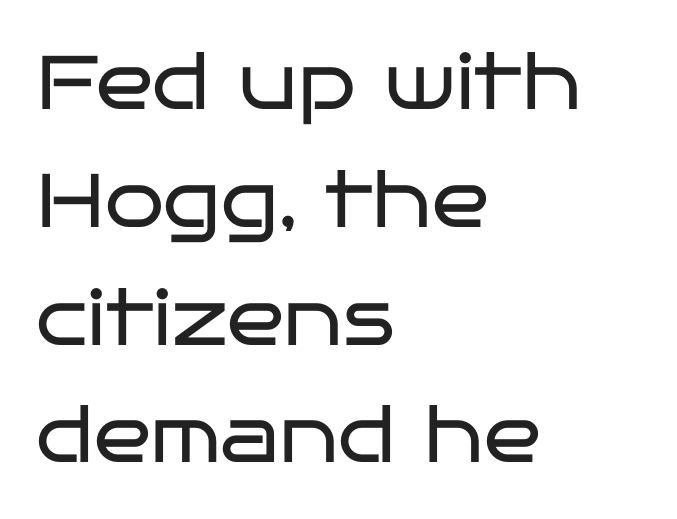
The image shows 76 px regular-weight, wide sans-serif type, upright; set left-aligned, normal line spacing (1.55x), normal letter spacing, not underlined; low stroke contrast and a large x-height.
